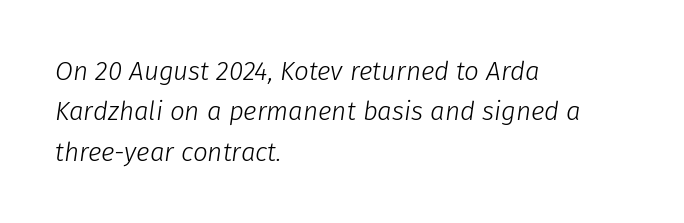
The face used here is rendered with its standard letterfit. The lines are quadded left. Descenders are the only things crossing below the line. Vertical spacing — default. Would a proofreader flag this as italicized? Yes. Each stroke keeps to a modest, everyday thickness or less.
